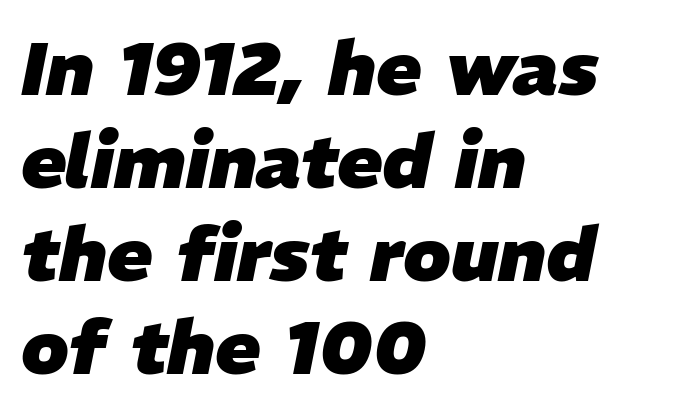
The passage is arranged the way most books set body copy — flush left. Students, this is bold: see how much ink each stroke carries. You could not count columns in this text — the font is proportionally spaced. What stands out about the letter spacing? Nothing — it is the standard amount. No word sits above an underline.
